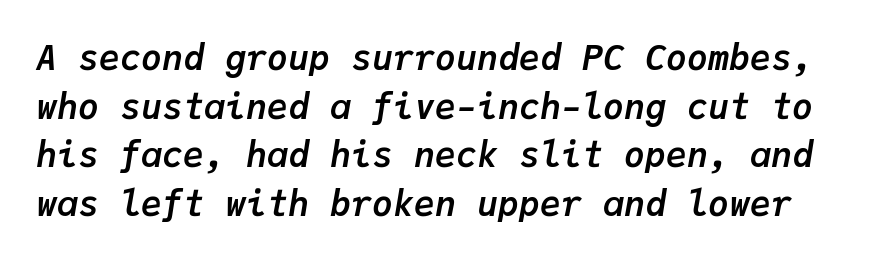
Q: Is the text bold? A: Yes.
Q: Is the text italic (slanted)? A: Yes, it leans right by about 9 degrees.
Q: Is the text underlined? A: No.
Q: Is the spacing between letters normal or unusually wide? A: Normal.
Q: Is the spacing between lines tight, normal or loose? A: Normal.
Q: Width (condensed, normal, or wide)? A: Normal.
Q: Stroke contrast? A: Low.
Q: x-height? A: Medium.
Q: Monospaced? A: Yes.
